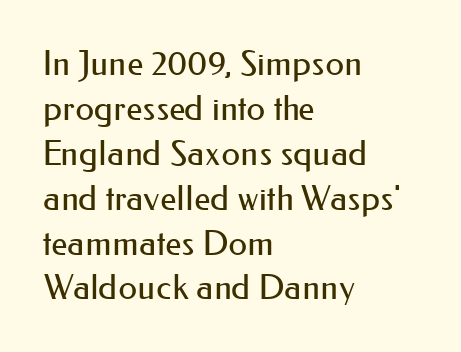
The image shows 34 px regular-weight sans-serif type, upright; set left-aligned, normal line spacing (1.32x), normal letter spacing, not underlined; medium stroke contrast and a small x-height.
